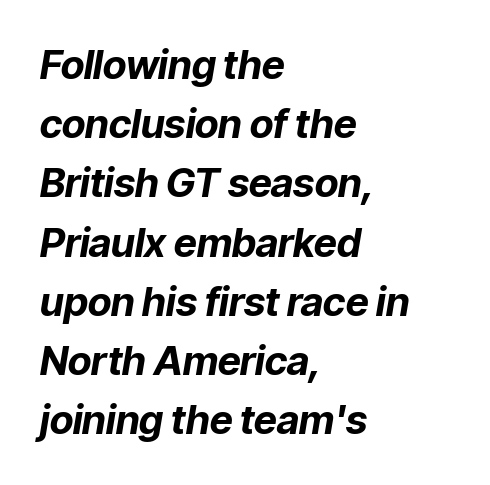
Q: Is the text bold? A: Yes.
Q: Is the text italic (slanted)? A: Yes, it leans right by about 9 degrees.
Q: Is the text underlined? A: No.
Q: How is the paragraph aligned? A: Left-aligned.
Q: Is the spacing between letters normal or unusually wide? A: Normal.
Q: Is the spacing between lines tight, normal or loose? A: Normal.
Q: Width (condensed, normal, or wide)? A: Normal.
Q: Stroke contrast? A: Low.
Q: x-height? A: Medium.
Q: Monospaced? A: No.
